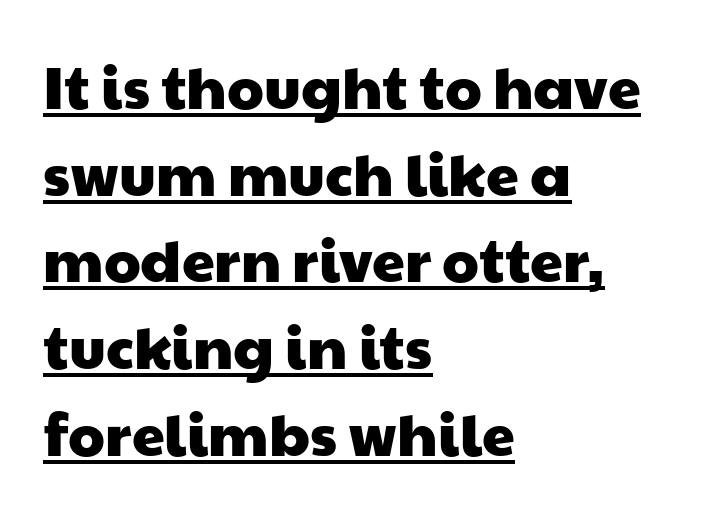
Q: Is the typeface a serif or a sans-serif typeface? A: Sans-serif.
Q: Is the text underlined? A: Yes.
Q: How is the paragraph aligned? A: Left-aligned.
Q: Is the spacing between letters normal or unusually wide? A: Normal.
Q: Is the spacing between lines tight, normal or loose? A: Normal.
Q: Width (condensed, normal, or wide)? A: Wide.
Q: Stroke contrast? A: Low.
Q: x-height? A: Medium.
Q: Monospaced? A: No.
